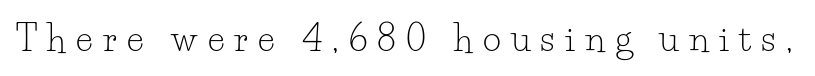
Q: Is the text bold? A: No.
Q: Is the text italic (slanted)? A: No, it is upright.
Q: Is the typeface a serif or a sans-serif typeface? A: Serif.
Q: Is the text underlined? A: No.
Q: Is the spacing between letters normal or unusually wide? A: Unusually wide.
Q: Width (condensed, normal, or wide)? A: Normal.
Q: Stroke contrast? A: Low.
Q: x-height? A: Small.
Q: Monospaced? A: No.
